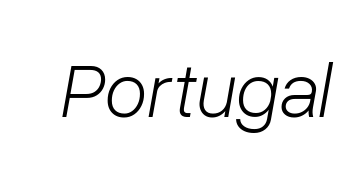
{"italic": "yes", "lean": "right", "slant_degrees": 10, "bold": "no", "weight": "light", "width": "normal", "stroke_contrast": "low", "x_height": "medium", "monospaced": "no", "underline": "no", "letter_spacing": "normal", "letter_spacing_em": 0.0, "glyph_px": 79}
